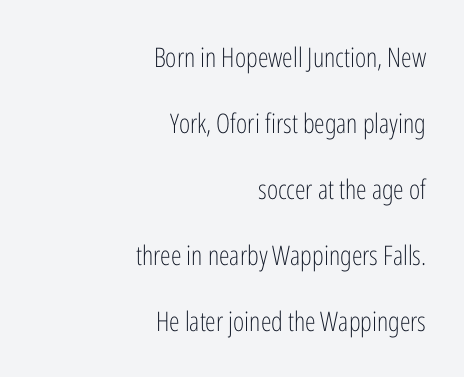
The lines are quadded right. Here the glyphs are tracked normally, forming tight word shapes. Notice how the stems are strictly vertical — no italics here. No extra ink here — the face is not bold.
